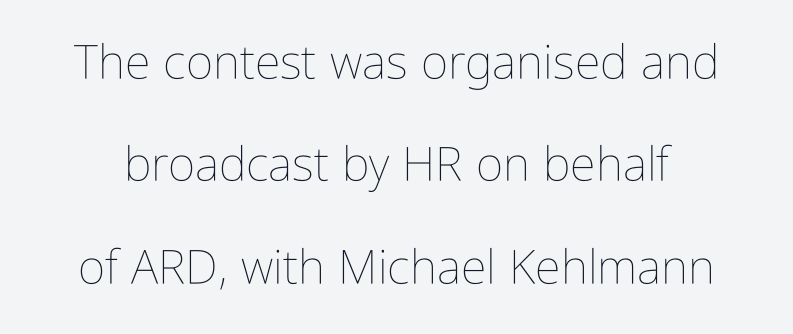
The image shows 47 px thin, condensed type, upright; set loose line spacing (2.18x), normal letter spacing, not underlined; low stroke contrast and a medium x-height.
